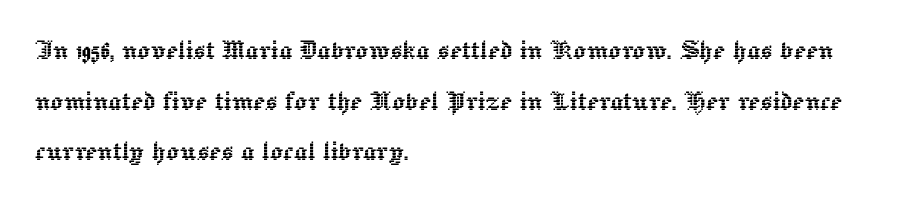
The image shows 32 px text type, upright; set left-aligned, normal line spacing (1.58x), normal letter spacing, not underlined; a medium x-height.
